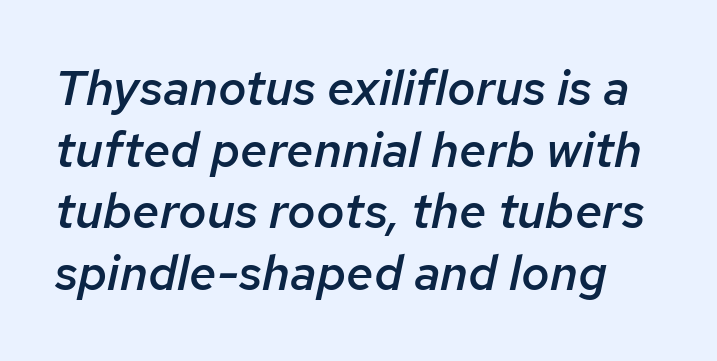
Q: Is the text bold? A: Semi-bold.
Q: Is the text italic (slanted)? A: Yes, it leans right by about 12 degrees.
Q: Is the text underlined? A: No.
Q: Is the spacing between letters normal or unusually wide? A: Normal.
Q: Is the spacing between lines tight, normal or loose? A: Normal.
Q: Width (condensed, normal, or wide)? A: Normal.
Q: Stroke contrast? A: Low.
Q: x-height? A: Medium.
Q: Monospaced? A: No.
